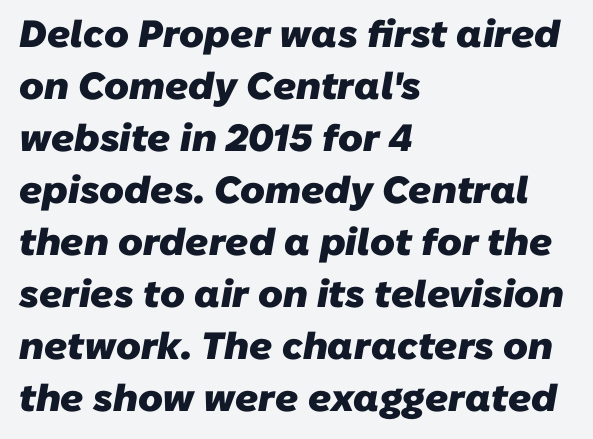
The image shows 38 px heavy sans-serif type; set left-aligned, normal line spacing (1.37x), normal letter spacing, not underlined; low stroke contrast and a medium x-height.
